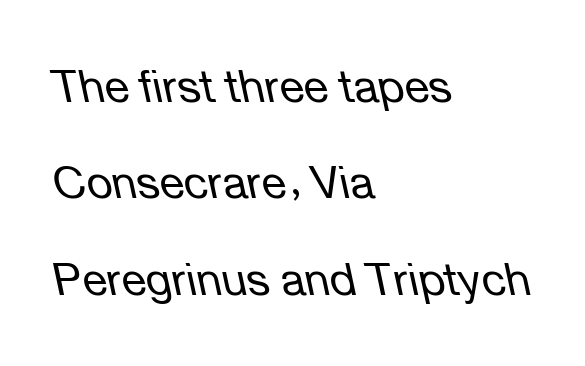
Decoration check: the copy has no underline. Compared with a centered layout, this one pins lines to the left instead. Is this a fixed-width face? No — the glyphs have proportional, varying widths. Tall strokes in this sample are angled rather than plumb.
